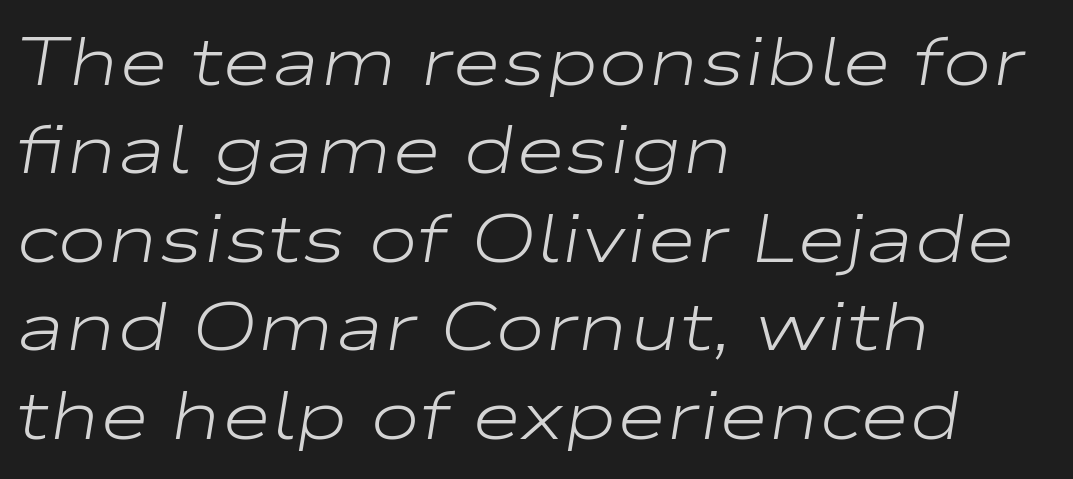
{"italic": "yes", "lean": "right", "slant_degrees": 9, "bold": "no", "weight": "light", "width": "wide", "stroke_contrast": "low", "x_height": "medium", "monospaced": "no", "underline": "no", "align": "left", "line_spacing": "normal", "line_spacing_ratio": 1.3, "letter_spacing": "normal", "letter_spacing_em": 0.0, "glyph_px": 68}
